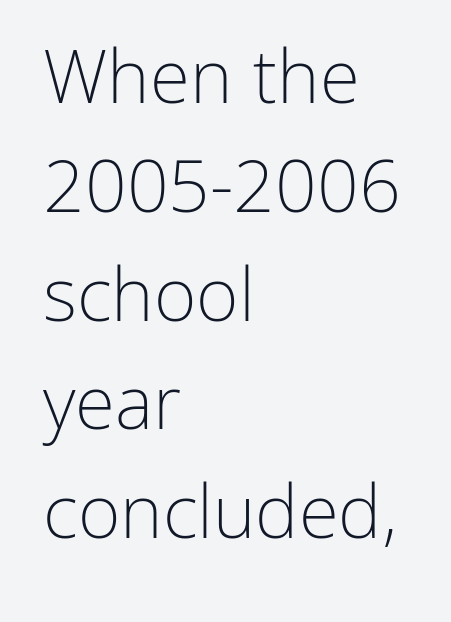
{"serif": "no", "italic": "no", "bold": "no", "weight": "light", "width": "normal", "stroke_contrast": "low", "x_height": "medium", "monospaced": "no", "underline": "no", "align": "left", "line_spacing": "normal", "line_spacing_ratio": 1.49, "letter_spacing": "normal", "letter_spacing_em": 0.0, "glyph_px": 73}
